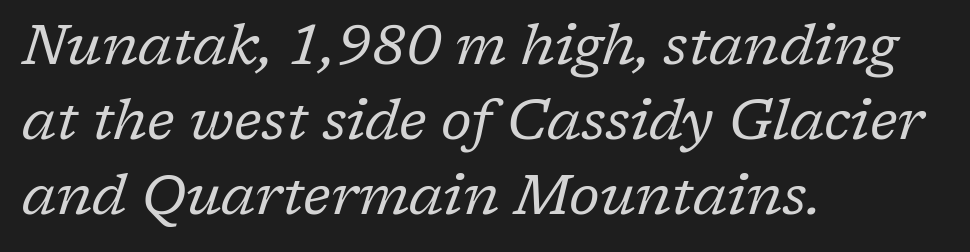
{"serif": "yes", "italic": "yes", "lean": "right", "slant_degrees": 17, "bold": "no", "weight": "regular", "width": "normal", "stroke_contrast": "low", "x_height": "medium", "monospaced": "no", "underline": "no", "align": "left", "line_spacing": "normal", "line_spacing_ratio": 1.34, "letter_spacing": "normal", "letter_spacing_em": 0.0, "glyph_px": 56}
